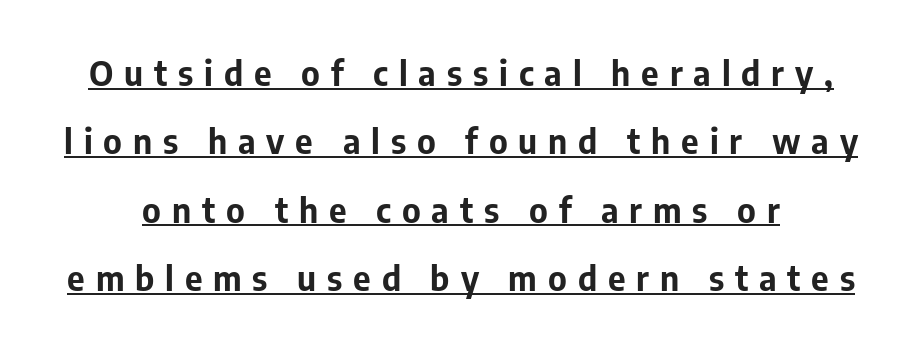
Q: Is the text bold? A: Yes.
Q: Is the text italic (slanted)? A: No, it is upright.
Q: Is the typeface a serif or a sans-serif typeface? A: Sans-serif.
Q: Is the text underlined? A: Yes.
Q: Is the spacing between letters normal or unusually wide? A: Unusually wide.
Q: Is the spacing between lines tight, normal or loose? A: Loose.
Q: Width (condensed, normal, or wide)? A: Normal.
Q: Stroke contrast? A: Low.
Q: x-height? A: Medium.
Q: Monospaced? A: No.
